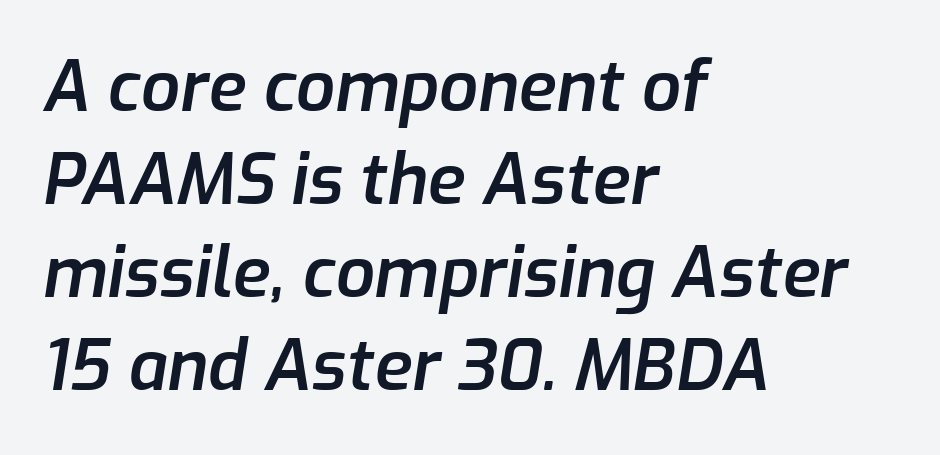
The gap between lines stays unmarked. You could not count columns in this text — the font is proportionally spaced. Here the glyphs are tracked normally, forming tight word shapes. One-word summary of the alignment: left. The letters are semibold — heavier than regular but short of a full bold.
